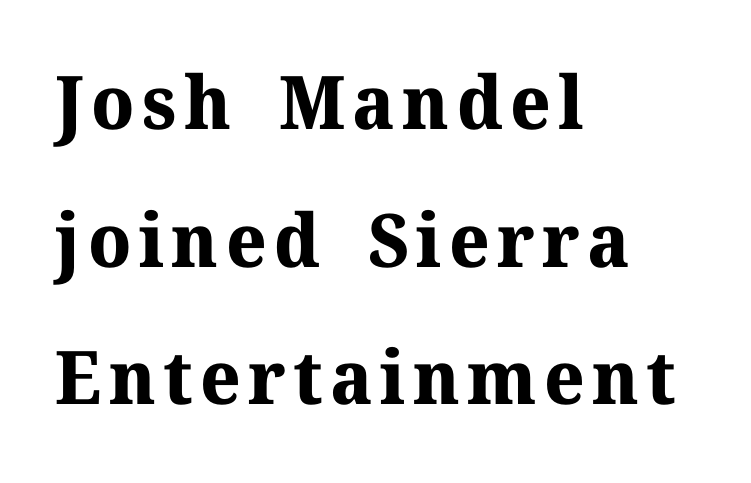
The image shows 74 px bold serif type, upright; set left-aligned, line spacing 1.86x, not underlined; medium stroke contrast and a medium x-height.
